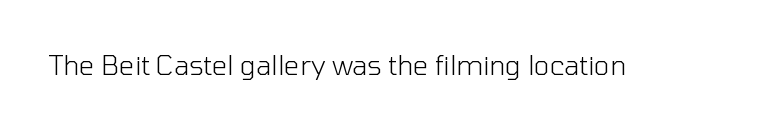
{"italic": "no", "bold": "no", "underline": "no", "letter_spacing": "normal", "letter_spacing_em": 0.0, "glyph_px": 27}
